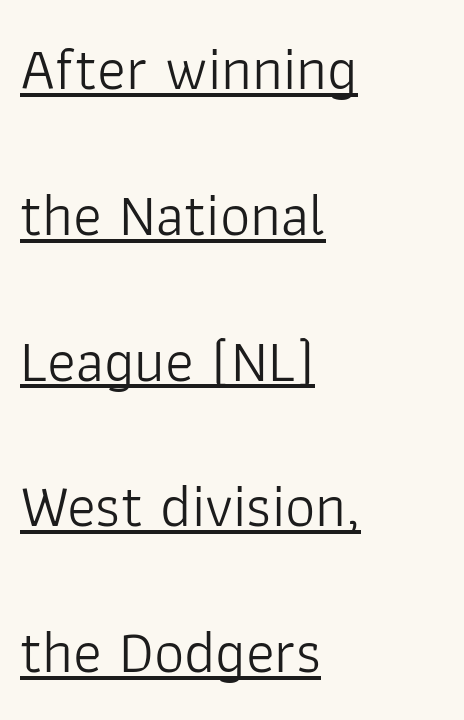
This sample carries an underscore along the baseline area. Looks like regular typesetting: each glyph gets only the width it needs. The rendering anchors every line to the left-hand side. Letters have the restrained weight of plain body copy at most. The passage shown stacks its lines with a broad gap. The letters sit at their default tracking, neither squeezed nor spread.
